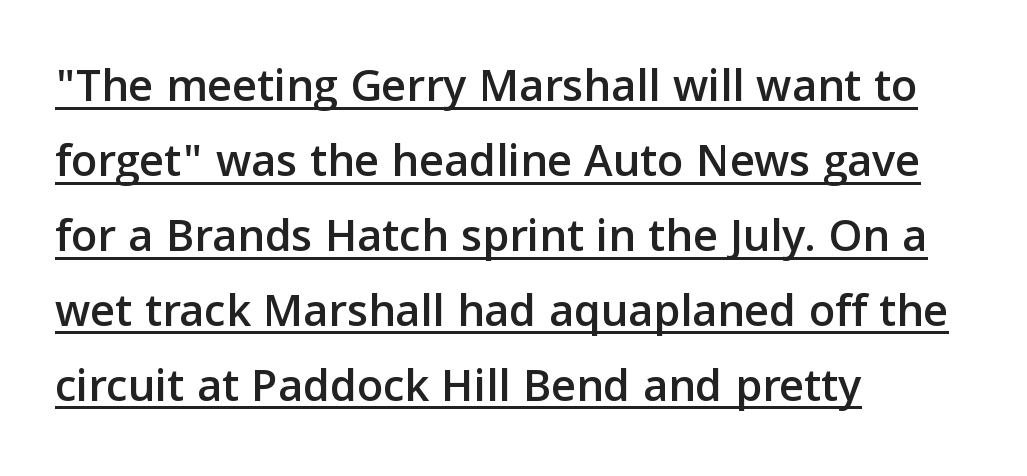
The typeface chosen for these lines omits serifs. Looks like regular typesetting: each glyph gets only the width it needs. Notice how a bar underscores the lettering throughout. A roman cut, with each character standing at attention. Students, note that the glyphs here touch the page at normal intervals. Honestly, the row spacing looks completely unremarkable.
